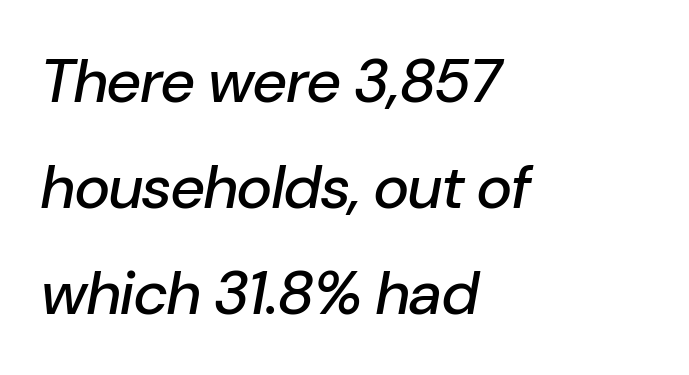
The image shows 61 px text type, italic (leaning right); set left-aligned, line spacing 1.74x, normal letter spacing, not underlined; low stroke contrast and a medium x-height.
